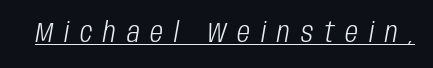
The image shows 28 px light, condensed type, italic (leaning right); set unusually wide letter spacing (+0.39 em), underlined; low stroke contrast and a large x-height.
